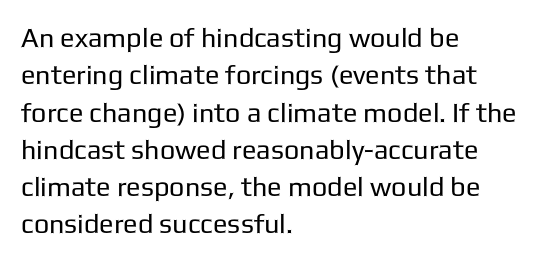
The image shows 27 px text type, upright; set left-aligned, normal line spacing (1.38x), normal letter spacing, not underlined.
